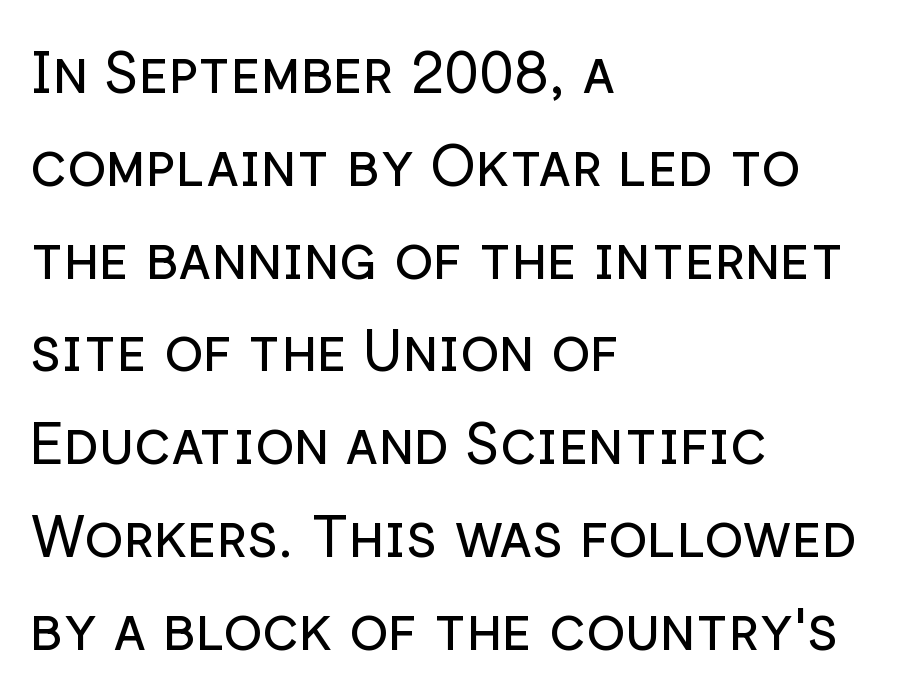
Q: Is the text bold? A: No.
Q: Is the text italic (slanted)? A: No, it is upright.
Q: Is the typeface a serif or a sans-serif typeface? A: Sans-serif.
Q: Is the text underlined? A: No.
Q: How is the paragraph aligned? A: Left-aligned.
Q: Is the spacing between letters normal or unusually wide? A: Normal.
Q: Is the spacing between lines tight, normal or loose? A: Normal.
Q: Width (condensed, normal, or wide)? A: Normal.
Q: Stroke contrast? A: Low.
Q: x-height? A: Medium.
Q: Monospaced? A: No.
